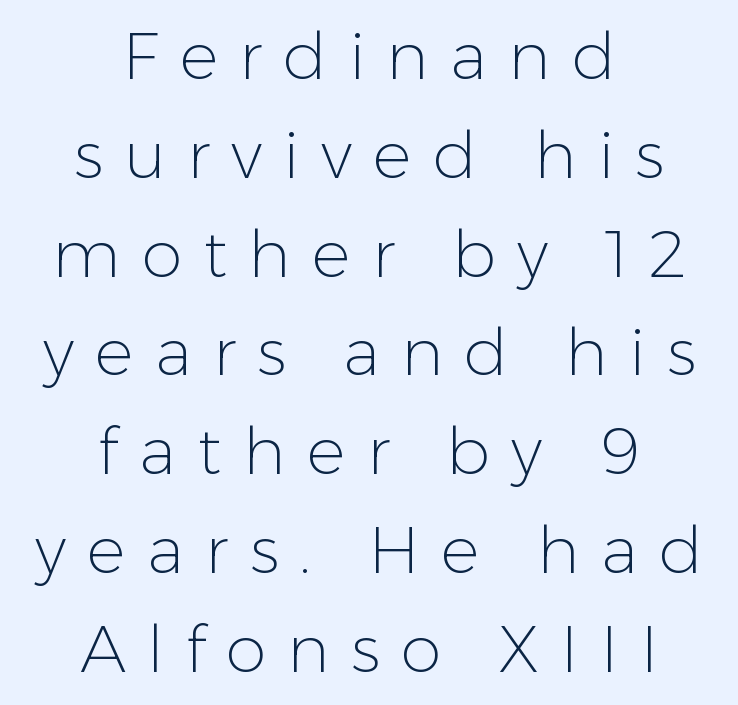
Has an underline been added? It has not. The letters advance in unequal steps, a hallmark of proportional type. Ascenders rise straight up at ninety degrees. I'd call this a sans setting — the letters go barefoot. Letters have the restrained weight of plain body copy at most.
